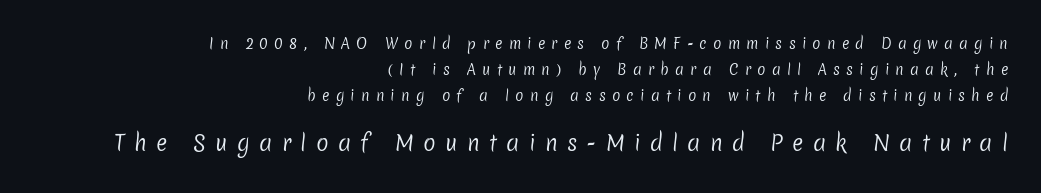
{"bold": "no", "underline": "no", "align": "right", "line_spacing_ratio": 1.85, "letter_spacing": "wide", "letter_spacing_em": 0.44, "larger_block": "second", "size_ratio": 1.5, "glyph_px": 21}
